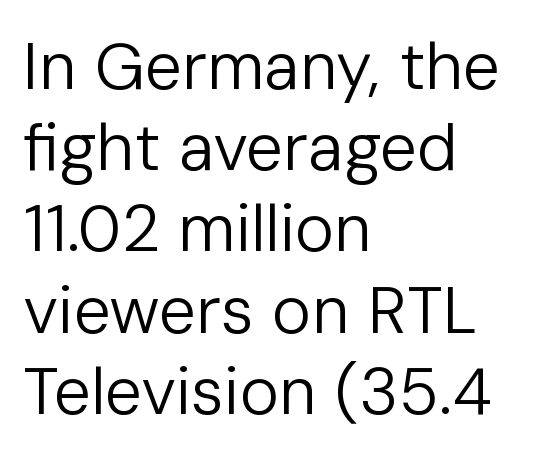
Q: Is the text bold? A: No.
Q: Is the text italic (slanted)? A: No, it is upright.
Q: Is the typeface a serif or a sans-serif typeface? A: Sans-serif.
Q: Is the text underlined? A: No.
Q: How is the paragraph aligned? A: Left-aligned.
Q: Is the spacing between letters normal or unusually wide? A: Normal.
Q: Width (condensed, normal, or wide)? A: Normal.
Q: Stroke contrast? A: Low.
Q: x-height? A: Medium.
Q: Monospaced? A: No.
